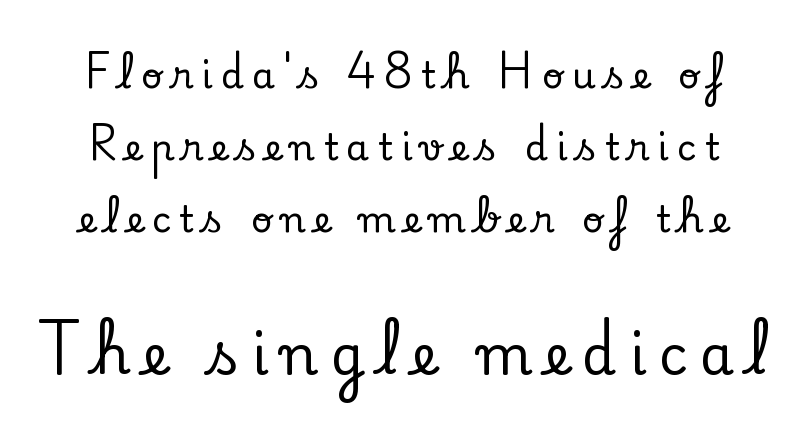
Q: Is the text italic (slanted)? A: No, it is upright.
Q: Is the text underlined? A: No.
Q: Is the spacing between letters normal or unusually wide? A: Unusually wide.
Q: Is the spacing between lines tight, normal or loose? A: Loose.
Q: Which block of text is set in a larger size, the first (top) or the second (bottom)? A: The second (bottom) one.
Q: Width (condensed, normal, or wide)? A: Normal.
Q: Stroke contrast? A: Low.
Q: x-height? A: Small.
Q: Monospaced? A: No.
